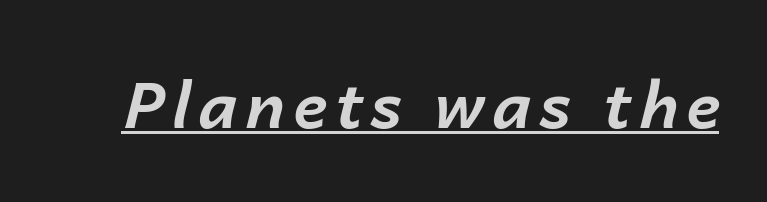
The image shows 64 px bold type, italic (leaning right); set underlined; low stroke contrast and a medium x-height.
